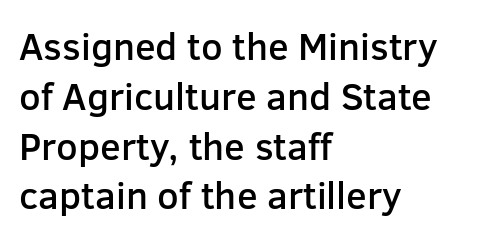
Do the letters lean? They stand straight. Moderately thickened strokes mark this as semibold type. This is sans-serif lettering, the kind often seen on screens and signage. The paragraph shown leans on its left margin. Here the designer chose a conventional face with non-uniform glyph widths. This block has exactly the height ordinary leading produces.
